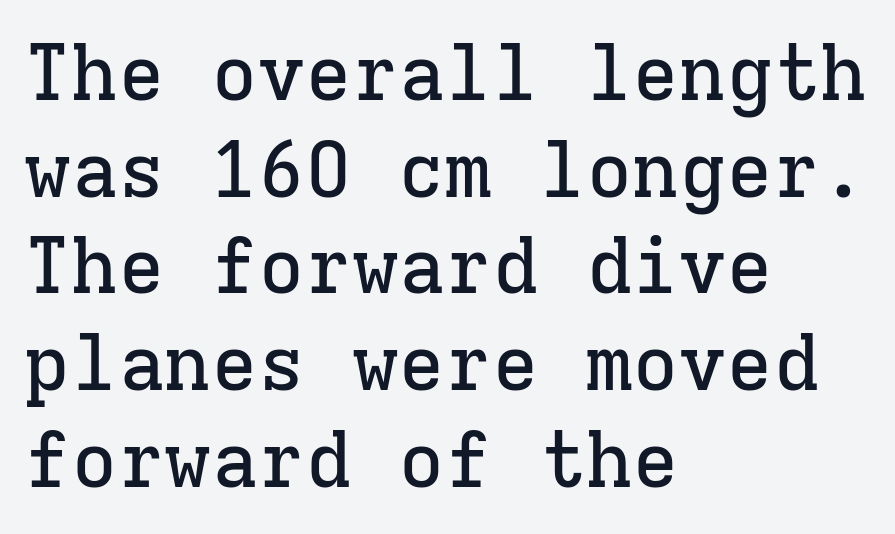
How are the letters spaced? Ordinarily, with no added tracking. The type family on display is of the serif kind. The gap between lines stays unmarked. Typeset ragged right — the left edge is the straight one. Monospaced: the letters line up in strict vertical columns. Upright lettering throughout.
